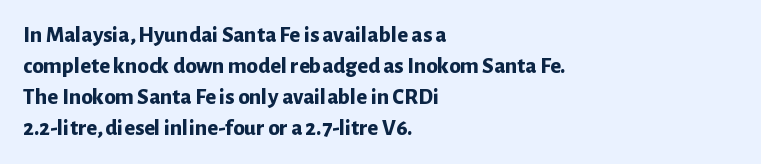
Caption: bold face, heavy strokes. Compared with typical body copy, the letter spacing here is the same. Line starts are locked; line ends wander. The axis of the letterforms is exactly vertical.
